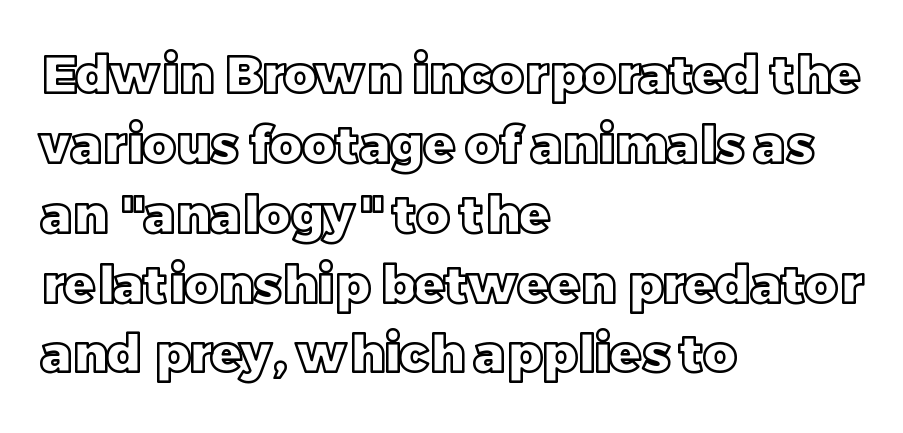
Q: Is the text italic (slanted)? A: No, it is upright.
Q: Is the text underlined? A: No.
Q: How is the paragraph aligned? A: Left-aligned.
Q: Is the spacing between letters normal or unusually wide? A: Normal.
Q: Is the spacing between lines tight, normal or loose? A: Normal.
Q: Width (condensed, normal, or wide)? A: Normal.
Q: x-height? A: Large.
Q: Monospaced? A: No.
